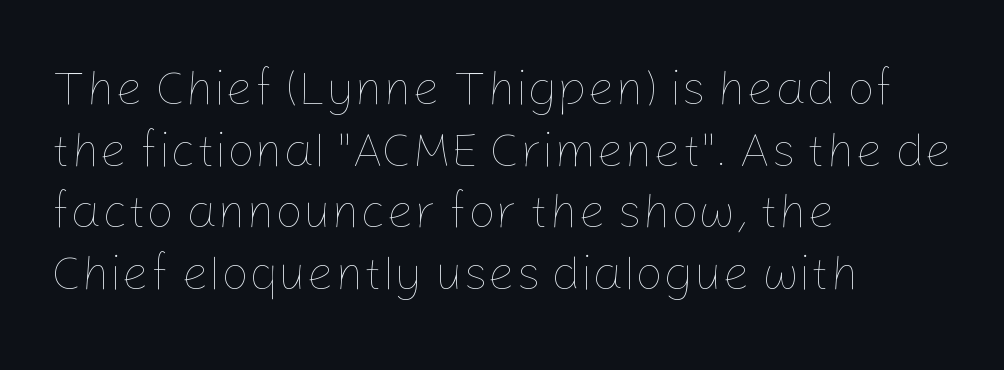
Q: Is the text bold? A: No.
Q: Is the text italic (slanted)? A: No, it is upright.
Q: Is the text underlined? A: No.
Q: How is the paragraph aligned? A: Left-aligned.
Q: Is the spacing between letters normal or unusually wide? A: Normal.
Q: Is the spacing between lines tight, normal or loose? A: Normal.
Q: Width (condensed, normal, or wide)? A: Normal.
Q: Stroke contrast? A: Low.
Q: x-height? A: Medium.
Q: Monospaced? A: No.
